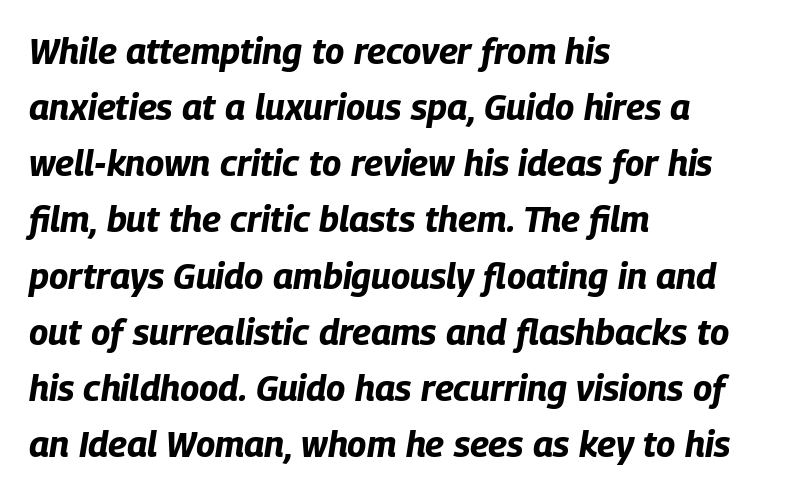
The image shows 36 px bold, condensed type, italic (leaning right); set left-aligned, normal line spacing (1.56x), normal letter spacing, not underlined; low stroke contrast and a large x-height.
